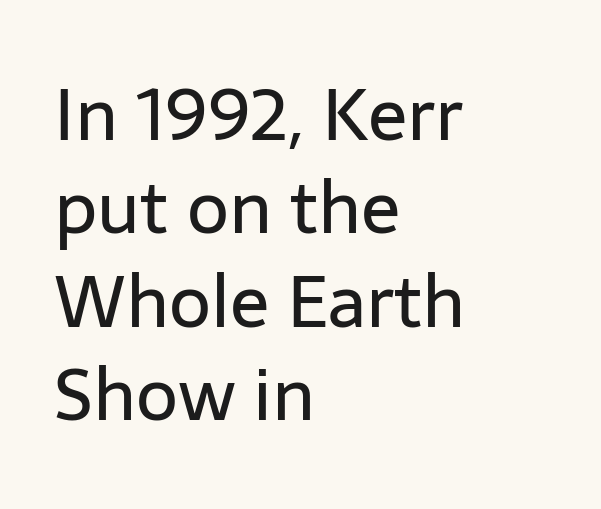
The image shows 73 px regular-weight sans-serif type, upright; set left-aligned, normal line spacing (1.28x), normal letter spacing, not underlined; low stroke contrast and a medium x-height.
